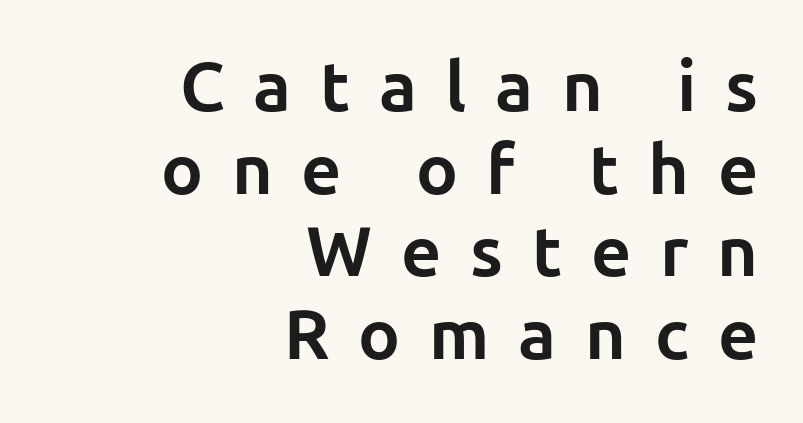
Q: Is the text bold? A: Yes.
Q: Is the text italic (slanted)? A: No, it is upright.
Q: Is the typeface a serif or a sans-serif typeface? A: Sans-serif.
Q: Is the text underlined? A: No.
Q: How is the paragraph aligned? A: Right-aligned.
Q: Is the spacing between letters normal or unusually wide? A: Unusually wide.
Q: Width (condensed, normal, or wide)? A: Normal.
Q: Stroke contrast? A: Low.
Q: x-height? A: Medium.
Q: Monospaced? A: No.
